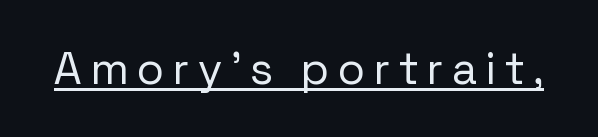
The image shows 45 px regular-weight sans-serif type, upright; set unusually wide letter spacing (+0.2 em), underlined; low stroke contrast and a medium x-height.
